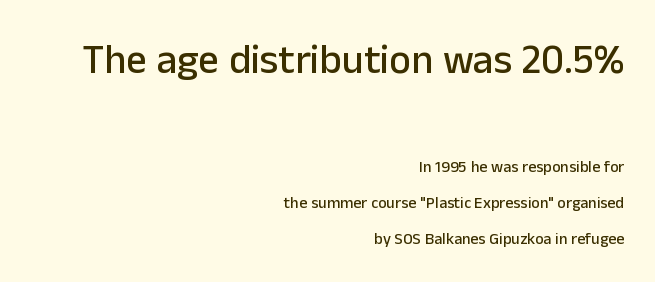
{"serif": "no", "italic": "no", "width": "normal", "stroke_contrast": "low", "x_height": "medium", "monospaced": "no", "underline": "no", "align": "right", "line_spacing": "loose", "line_spacing_ratio": 2.23, "letter_spacing": "normal", "letter_spacing_em": 0.0, "larger_block": "first", "size_ratio": 2.56, "glyph_px": 41}
